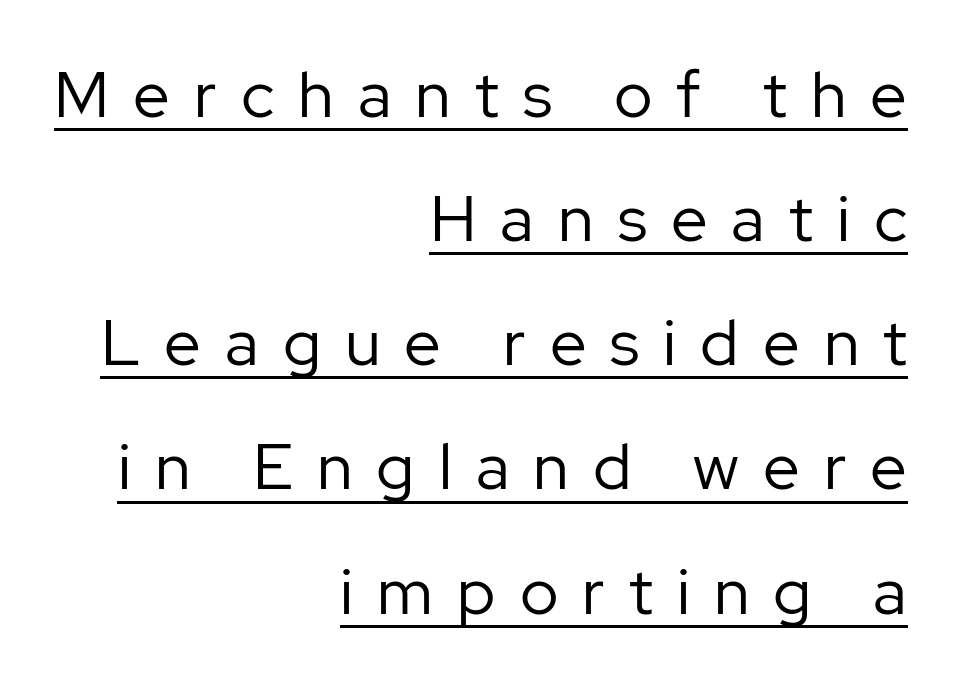
Type style note: lacks serifs. Short and long lines alike share a common ending point at right. The passage shown is typed in a proportional face where columns would drift. No chunkiness to these letters — they're not bold.
